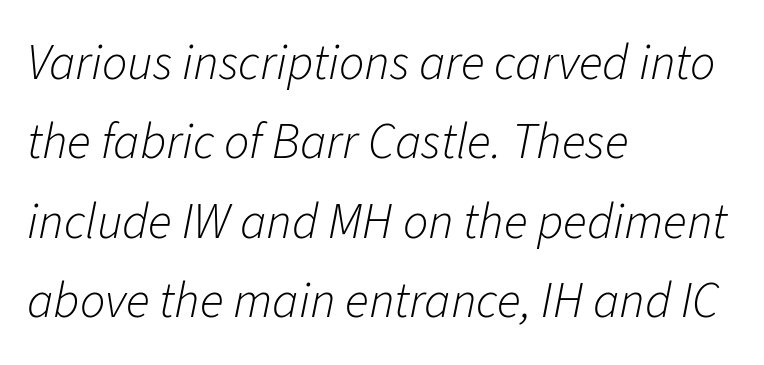
Q: Is the text bold? A: No.
Q: Is the text italic (slanted)? A: Yes, it leans right by about 11 degrees.
Q: Is the text underlined? A: No.
Q: How is the paragraph aligned? A: Left-aligned.
Q: Is the spacing between letters normal or unusually wide? A: Normal.
Q: Is the spacing between lines tight, normal or loose? A: Normal.
Q: Width (condensed, normal, or wide)? A: Normal.
Q: Stroke contrast? A: Low.
Q: x-height? A: Medium.
Q: Monospaced? A: No.
